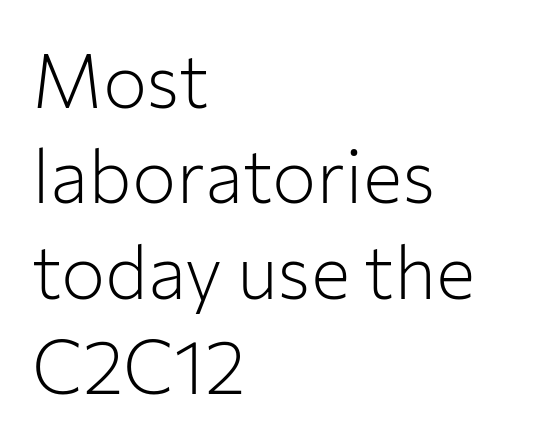
Weight class: somewhere from thin through regular. Quick note: not italic, upright. One glance says typical: line gaps are just what's usual. Tracking here is standard; glyphs follow each other at the usual distance. Letterform terminals end flat and unadorned throughout the passage.
